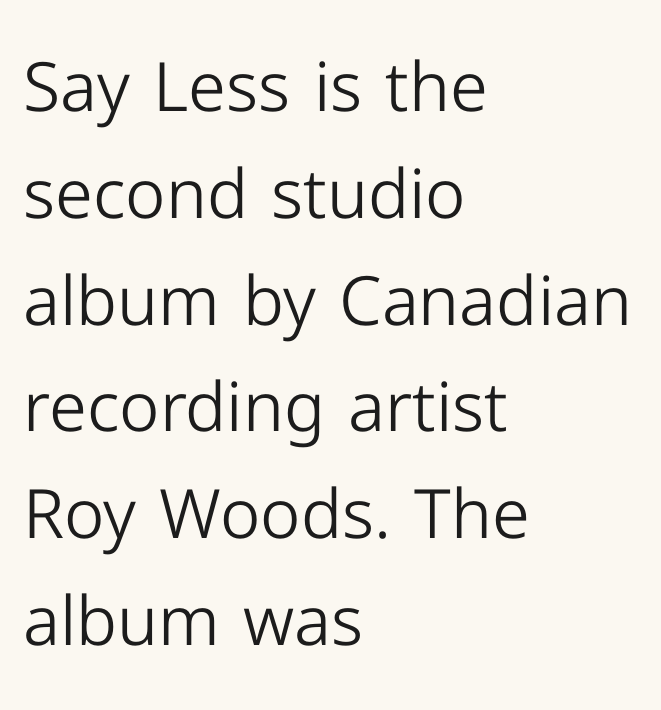
Letter spacing: default. Caption: face not bold, strokes unweighted. The letters advance in unequal steps, a hallmark of proportional type. Nope, no serifs anywhere on these letters. Quick note: interline space is typical.
